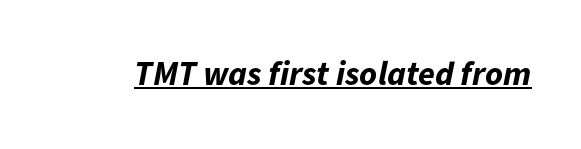
The image shows 34 px bold type, italic (leaning right); set normal letter spacing, underlined; low stroke contrast and a medium x-height.
